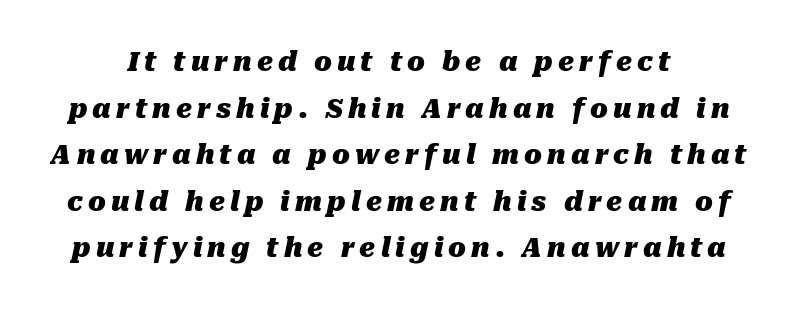
The image shows 26 px bold type, italic (leaning right); set line spacing 1.79x, unusually wide letter spacing (+0.2 em), not underlined.
